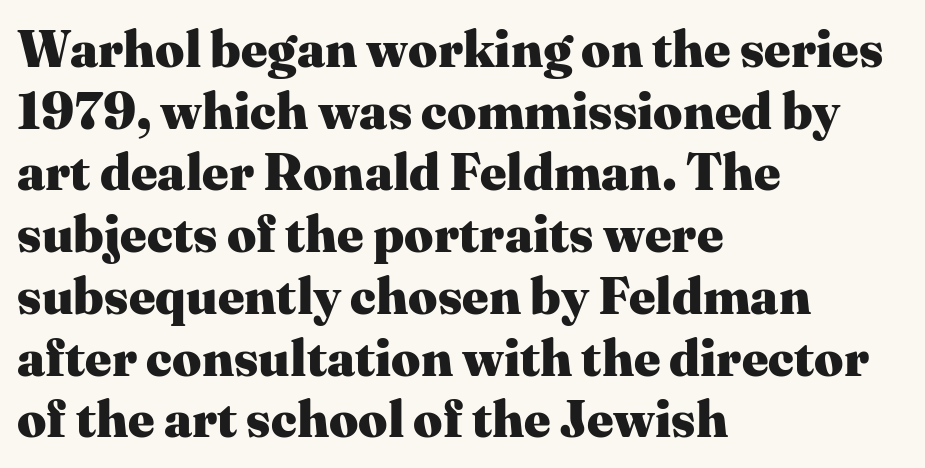
The image shows 51 px heavy serif type, upright; set left-aligned, line spacing 1.21x, normal letter spacing, not underlined; medium stroke contrast and a medium x-height.
